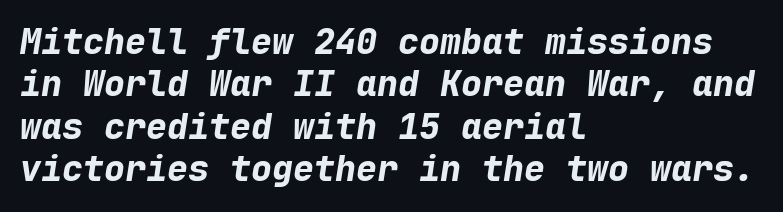
You can tell it's italic because the verticals aren't actually vertical. Characters follow at the spacing the type designer built in. A student would call this left alignment; a typographer would say flush left, rag right. The face used here is monospaced, like something from a code editor. Heft: maximum for text — a bold. Each row of text sits above clean, open space.
